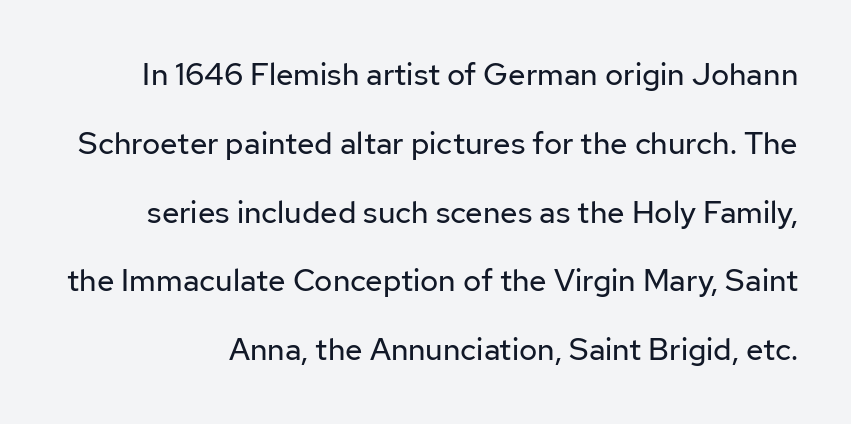
{"serif": "no", "italic": "no", "bold": "no", "weight": "regular", "width": "normal", "stroke_contrast": "low", "x_height": "medium", "monospaced": "no", "underline": "no", "line_spacing": "loose", "line_spacing_ratio": 2.22, "letter_spacing": "normal", "letter_spacing_em": 0.0, "glyph_px": 31}
